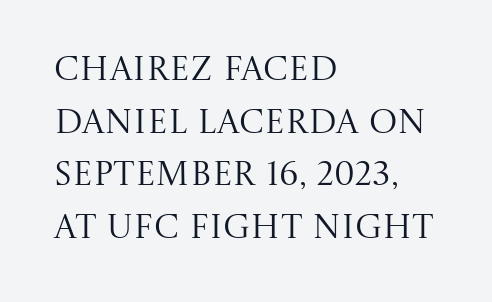
{"serif": "yes", "italic": "no", "bold": "no", "weight": "regular", "width": "normal", "stroke_contrast": "medium", "x_height": "large", "monospaced": "no", "underline": "no", "align": "left", "line_spacing": "normal", "line_spacing_ratio": 1.55, "letter_spacing": "normal", "letter_spacing_em": 0.0, "glyph_px": 34}
